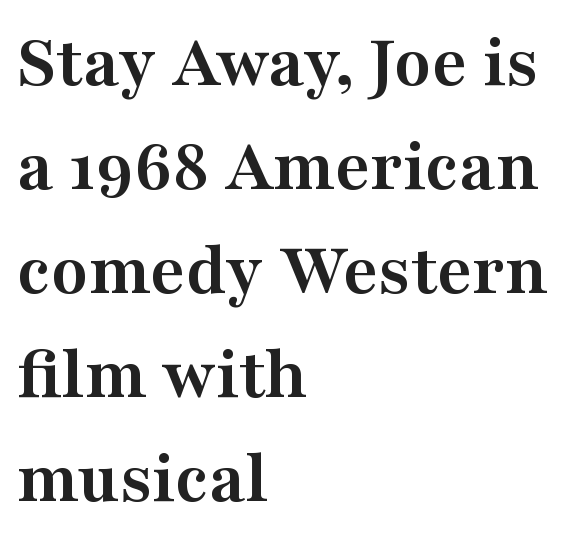
{"serif": "yes", "italic": "no", "bold": "yes", "weight": "semibold", "width": "wide", "stroke_contrast": "medium", "x_height": "medium", "monospaced": "no", "underline": "no", "align": "left", "line_spacing": "normal", "line_spacing_ratio": 1.37, "letter_spacing": "normal", "letter_spacing_em": 0.0, "glyph_px": 76}
